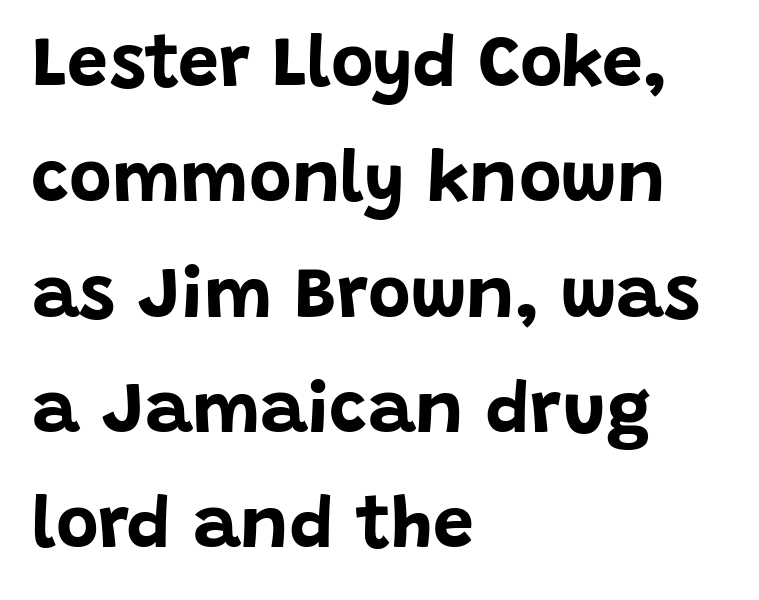
Regarding leading, the lines here are spaced in the standard way. The rendering uses natural spacing where letterforms have individual widths. Has an underline been added? It has not. The letters sit at their default tracking, neither squeezed nor spread. The passage shown is typeset with a sans-serif family.
